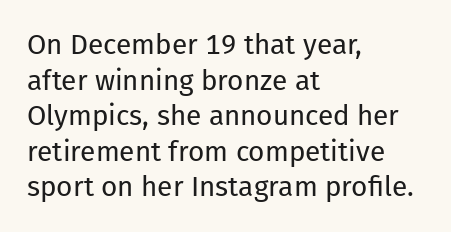
Q: Is the text bold? A: No.
Q: Is the text italic (slanted)? A: No, it is upright.
Q: Is the typeface a serif or a sans-serif typeface? A: Sans-serif.
Q: Is the text underlined? A: No.
Q: How is the paragraph aligned? A: Left-aligned.
Q: Is the spacing between letters normal or unusually wide? A: Normal.
Q: Is the spacing between lines tight, normal or loose? A: Normal.
Q: Width (condensed, normal, or wide)? A: Normal.
Q: Stroke contrast? A: Low.
Q: x-height? A: Medium.
Q: Monospaced? A: No.
